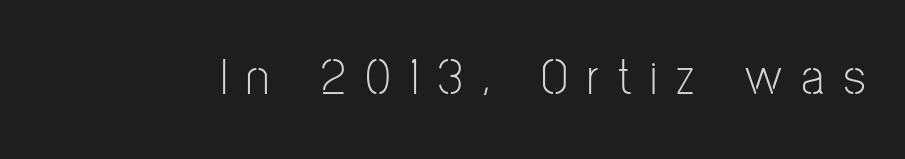
The image shows 52 px light, condensed sans-serif type, upright; set unusually wide letter spacing (+0.37 em), not underlined; low stroke contrast and a medium x-height.
